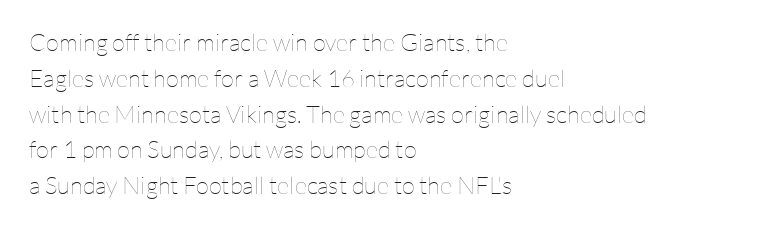
The setting favours the left margin, as ordinary paragraphs usually do. Upright lettering throughout. Letter spacing: default. No chunkiness to these letters — they're not bold.
